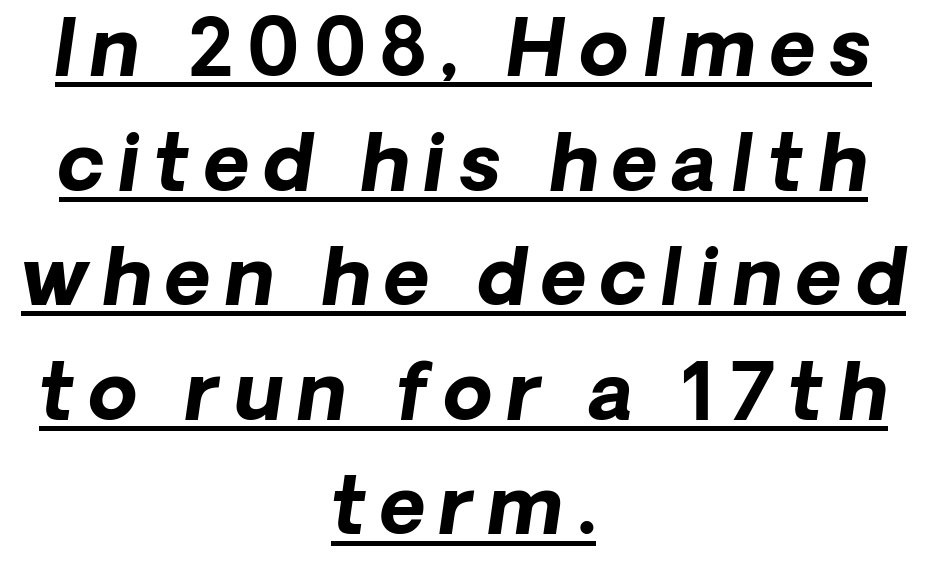
The glyphs have the mass of a bold cut. Looks like regular typesetting: each glyph gets only the width it needs. How would I describe the line gaps? Plain and ordinary. A typesetter would mark this as italic.
